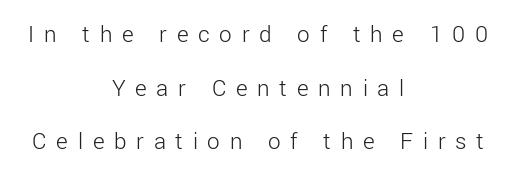
{"italic": "no", "bold": "no", "underline": "no", "align": "center", "line_spacing": "loose", "line_spacing_ratio": 2.15, "letter_spacing": "wide", "letter_spacing_em": 0.39, "glyph_px": 25}
